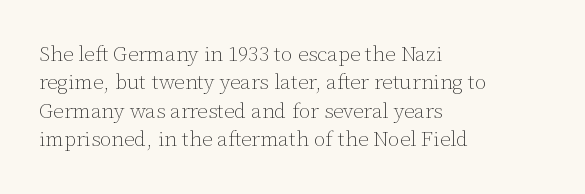
Evenly set lines give the paragraph a standard silhouette. Students, note that the glyphs here touch the page at normal intervals. In terms of posture, this sample is upright. Typeset ragged right — the left edge is the straight one.
